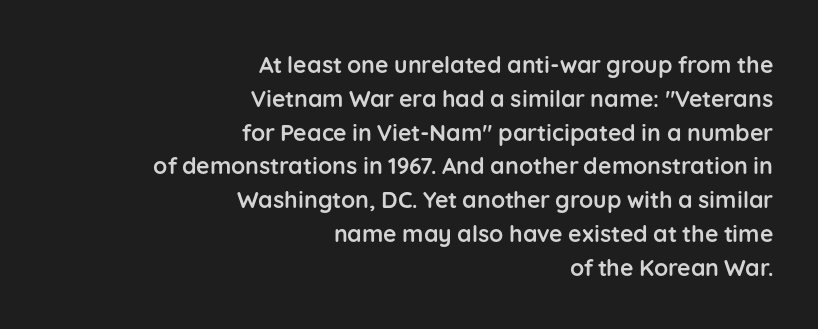
{"italic": "no", "bold": "yes", "underline": "no", "align": "right", "line_spacing": "normal", "line_spacing_ratio": 1.47, "letter_spacing": "normal", "letter_spacing_em": 0.0, "glyph_px": 23}
